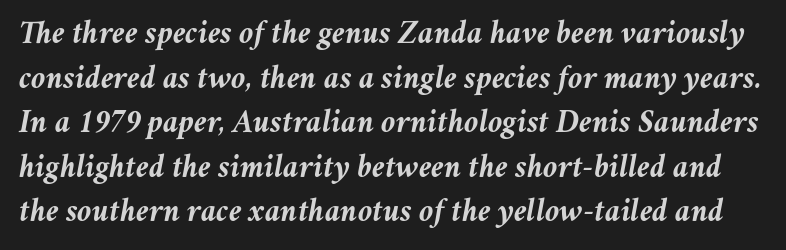
{"italic": "yes", "lean": "right", "slant_degrees": 11, "bold": "yes", "weight": "semibold", "width": "normal", "stroke_contrast": "medium", "x_height": "medium", "monospaced": "no", "underline": "no", "line_spacing": "normal", "line_spacing_ratio": 1.35, "letter_spacing": "normal", "letter_spacing_em": 0.0, "glyph_px": 33}
